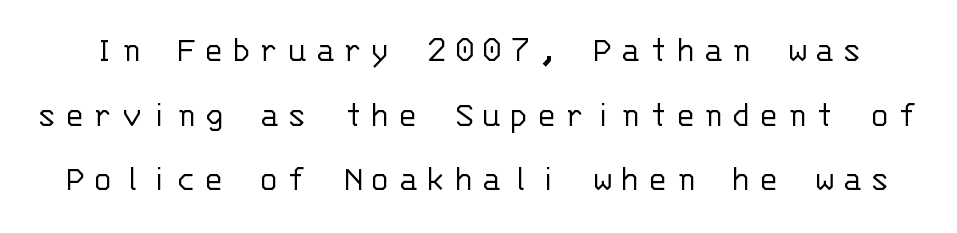
{"serif": "no", "italic": "no", "bold": "no", "weight": "light", "width": "normal", "stroke_contrast": "low", "x_height": "large", "monospaced": "yes", "underline": "no", "line_spacing_ratio": 1.75, "letter_spacing": "wide", "letter_spacing_em": 0.21, "glyph_px": 37}
